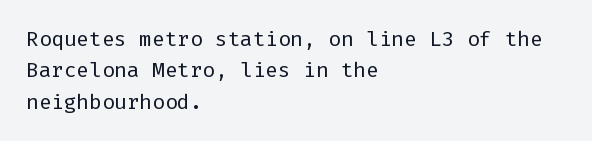
The image shows 21 px text type, upright; set left-aligned, normal line spacing (1.5x), normal letter spacing, not underlined.
